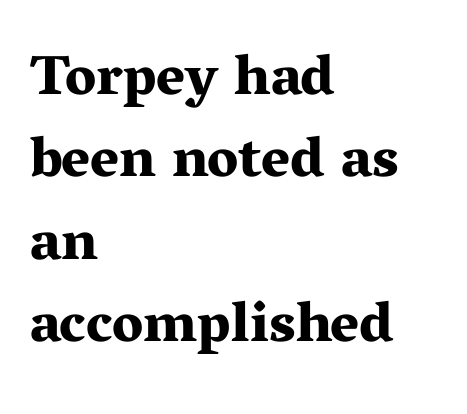
The image shows 56 px bold, wide serif type, upright; set left-aligned, normal line spacing (1.47x), normal letter spacing, not underlined; medium stroke contrast and a medium x-height.
